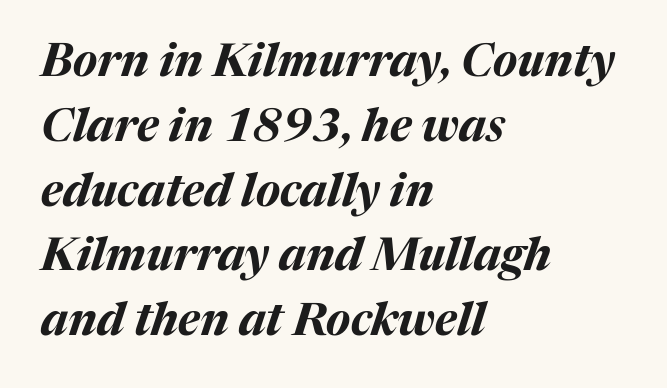
{"italic": "yes", "lean": "right", "slant_degrees": 17, "bold": "yes", "weight": "bold", "width": "normal", "stroke_contrast": "medium", "x_height": "medium", "monospaced": "no", "underline": "no", "align": "left", "line_spacing": "normal", "line_spacing_ratio": 1.44, "letter_spacing": "normal", "letter_spacing_em": 0.0, "glyph_px": 45}
